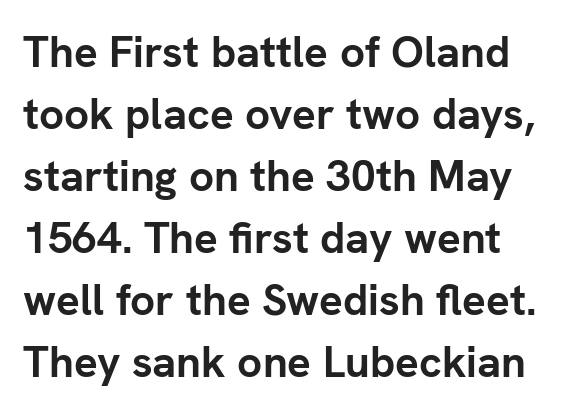
Q: Is the text bold? A: Yes.
Q: Is the text italic (slanted)? A: No, it is upright.
Q: Is the typeface a serif or a sans-serif typeface? A: Sans-serif.
Q: Is the text underlined? A: No.
Q: How is the paragraph aligned? A: Left-aligned.
Q: Is the spacing between letters normal or unusually wide? A: Normal.
Q: Is the spacing between lines tight, normal or loose? A: Normal.
Q: Width (condensed, normal, or wide)? A: Normal.
Q: Stroke contrast? A: Low.
Q: x-height? A: Medium.
Q: Monospaced? A: No.
